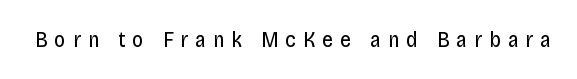
Caption: expanded tracking, letters set apart. Clear beneath every line of the passage. Unlike italic type, these characters show no tilt at all. This is not heavy type; no bold has been used.
